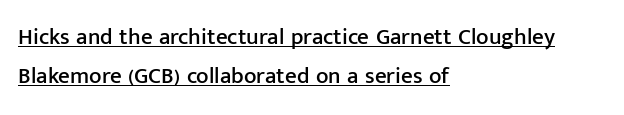
The image shows 23 px text type, upright; set left-aligned, normal line spacing (1.7x), normal letter spacing, underlined.
